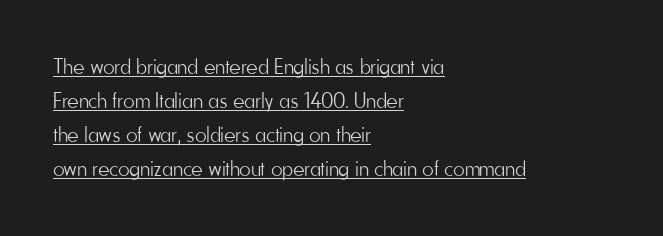
Q: Is the text bold? A: No.
Q: Is the text italic (slanted)? A: No, it is upright.
Q: Is the text underlined? A: Yes.
Q: How is the paragraph aligned? A: Left-aligned.
Q: Is the spacing between letters normal or unusually wide? A: Normal.
Q: Is the spacing between lines tight, normal or loose? A: Normal.
